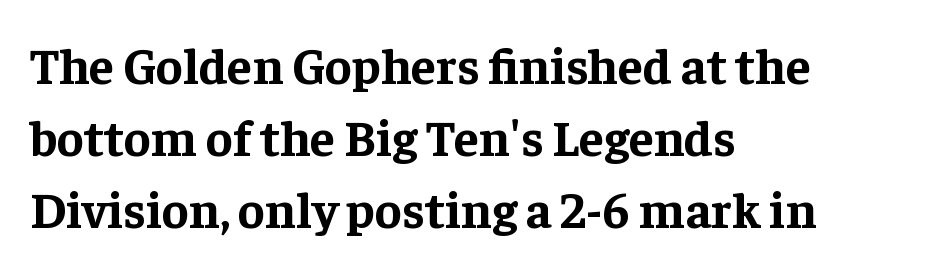
{"serif": "yes", "italic": "no", "bold": "yes", "weight": "bold", "width": "normal", "stroke_contrast": "low", "x_height": "medium", "monospaced": "no", "underline": "no", "align": "left", "line_spacing": "normal", "line_spacing_ratio": 1.41, "letter_spacing": "normal", "letter_spacing_em": 0.0, "glyph_px": 51}
